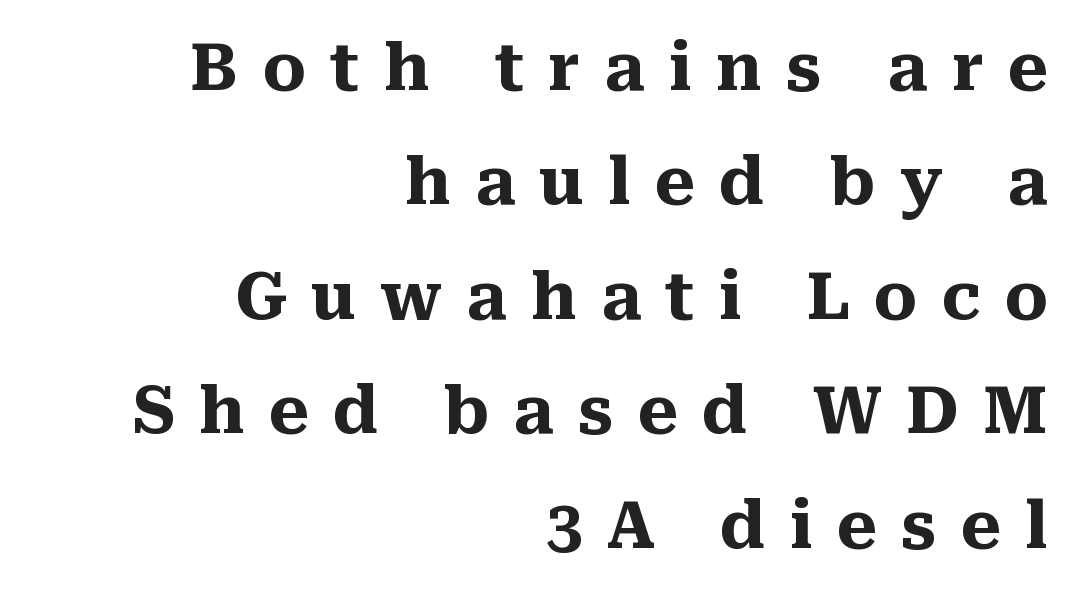
{"serif": "yes", "italic": "no", "bold": "yes", "weight": "heavy", "width": "normal", "stroke_contrast": "medium", "x_height": "medium", "monospaced": "no", "underline": "no", "align": "right", "line_spacing_ratio": 1.76, "letter_spacing": "wide", "letter_spacing_em": 0.37, "glyph_px": 65}
